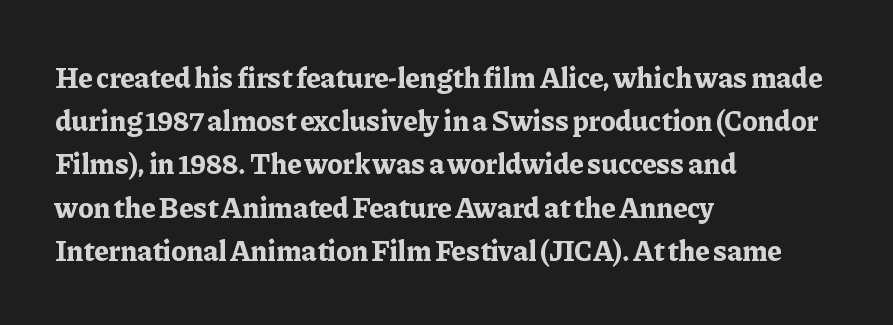
You can tell it's not italic because the verticals are truly vertical. Is the block centered? No — it sits flush against the left margin. Classification — serif. Each word holds together tightly as a unit, with standard inter-letter gaps.
